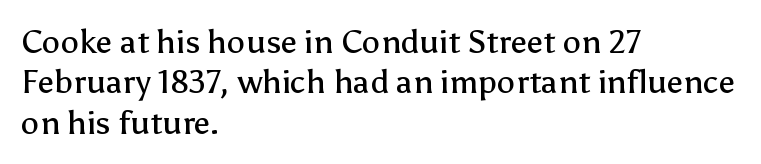
{"serif": "no", "italic": "no", "bold": "no", "weight": "regular", "width": "normal", "stroke_contrast": "low", "x_height": "medium", "monospaced": "no", "underline": "no", "align": "left", "line_spacing_ratio": 1.22, "letter_spacing": "normal", "letter_spacing_em": 0.0, "glyph_px": 33}
